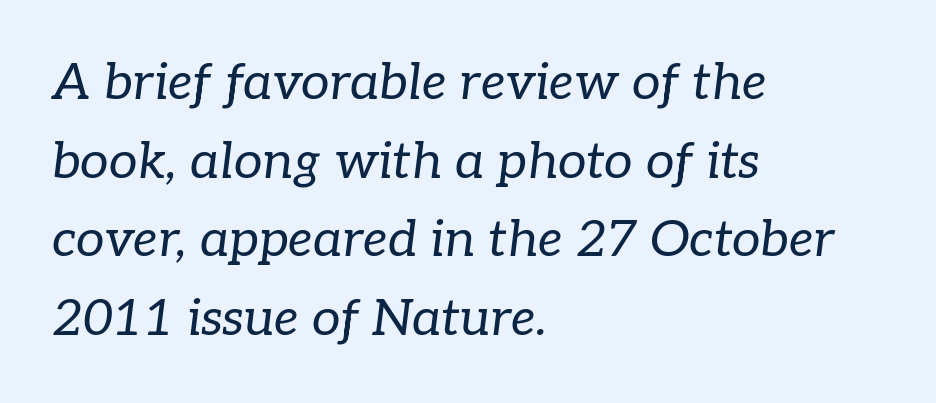
The image shows 51 px regular-weight serif type, italic (leaning right); set left-aligned, normal line spacing (1.54x), normal letter spacing, not underlined; low stroke contrast and a medium x-height.
